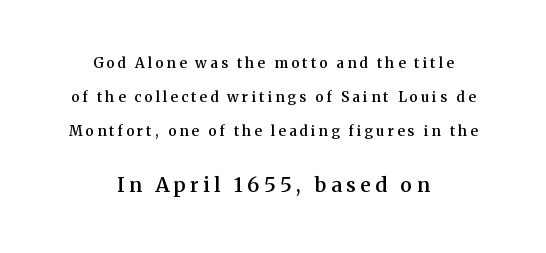
The image shows 20 px text type, upright; set centered, loose line spacing (2.43x), unusually wide letter spacing (+0.23 em), not underlined; the second (bottom) block is 1.43x larger.
